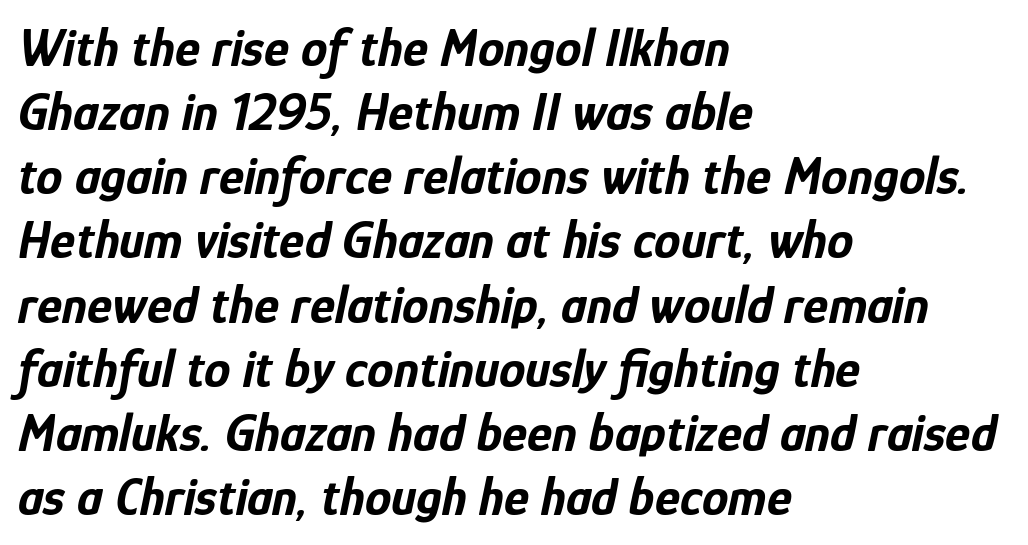
The image shows 53 px bold, condensed type, italic (leaning right); set left-aligned, line spacing 1.21x, normal letter spacing, not underlined; low stroke contrast and a medium x-height.
